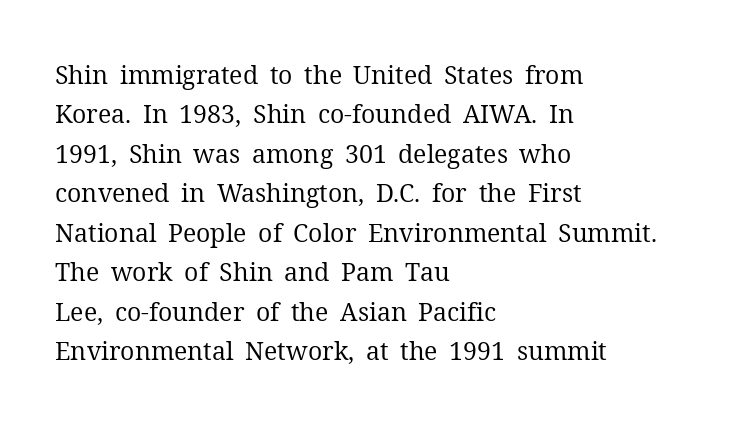
This block has exactly the height ordinary leading produces. Heft: none added — not bold. The face used here is rendered with its standard letterfit. Horizontally, the lines are justified to the leading edge only.
